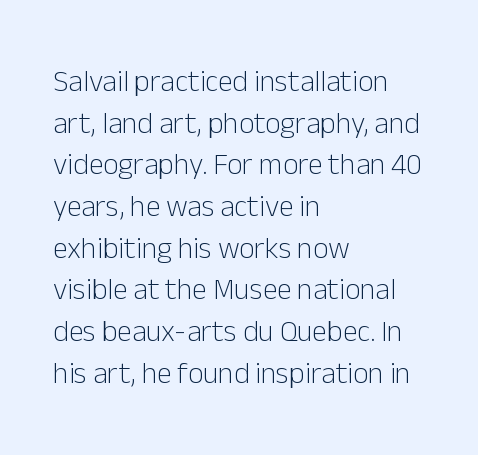
The image shows 30 px light sans-serif type, upright; set left-aligned, normal line spacing (1.39x), normal letter spacing, not underlined; low stroke contrast and a medium x-height.
